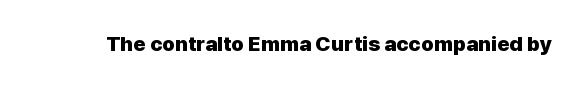
{"italic": "no", "bold": "yes", "underline": "no", "letter_spacing": "normal", "letter_spacing_em": 0.0, "glyph_px": 21}
